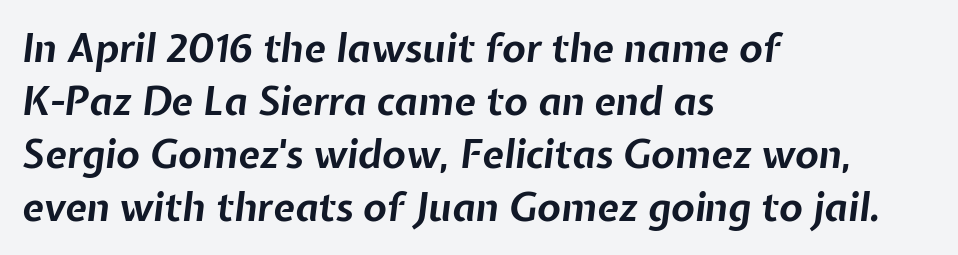
{"italic": "yes", "lean": "right", "slant_degrees": 7, "bold": "yes", "weight": "bold", "width": "normal", "stroke_contrast": "low", "x_height": "medium", "monospaced": "no", "underline": "no", "align": "left", "line_spacing": "normal", "line_spacing_ratio": 1.36, "letter_spacing": "normal", "letter_spacing_em": 0.0, "glyph_px": 39}
